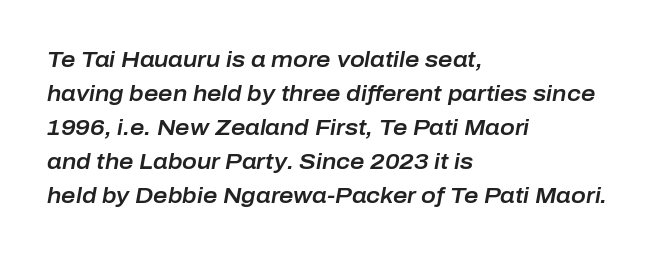
The image shows 22 px text type, italic (leaning right); set left-aligned, normal line spacing (1.54x), normal letter spacing, not underlined.
